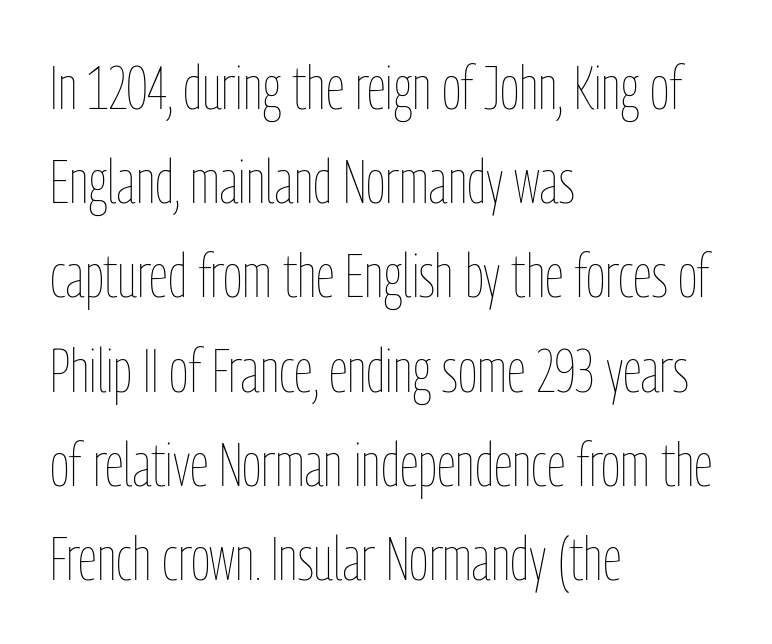
Stems here are at most as thick as an everyday book face. This rendering uses left alignment, leaving the right contour irregular. When letters stand straight like this, we call the style roman or upright. Note the varied advance widths — an 'i' is clearly narrower than an 'm'. Letters rest on an invisible, unmarked baseline.
